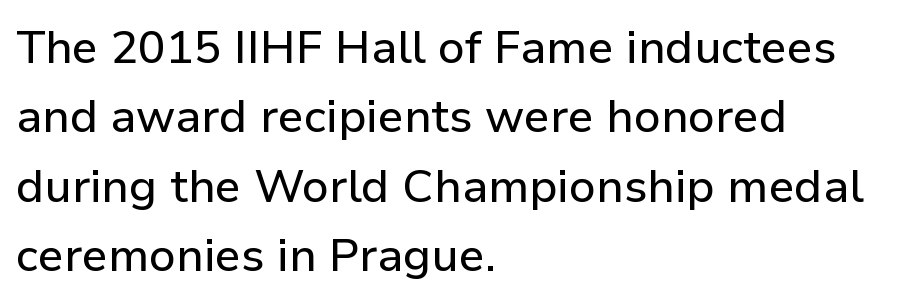
{"serif": "no", "italic": "no", "width": "normal", "stroke_contrast": "low", "x_height": "medium", "monospaced": "no", "underline": "no", "align": "left", "line_spacing": "normal", "line_spacing_ratio": 1.51, "letter_spacing": "normal", "letter_spacing_em": 0.0, "glyph_px": 46}
